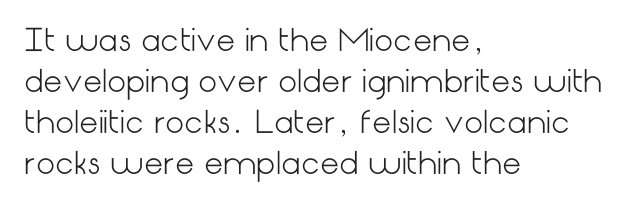
The lettering stays uniformly vertical, giving the passage a roman look. Each word holds together tightly as a unit, with standard inter-letter gaps. Stem width sits at or under what a default text font uses. This is sans-serif lettering, the kind often seen on screens and signage. The glyphs are unaccompanied by any horizontal stroke below them. Is there much room between lines? A standard amount, neither cramped nor airy.
